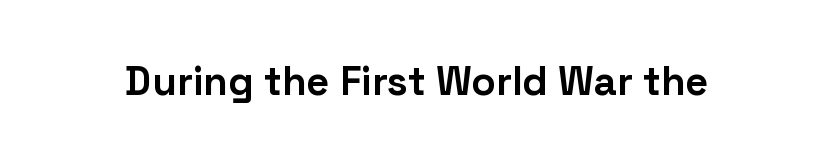
Q: Is the text bold? A: Yes.
Q: Is the text italic (slanted)? A: No, it is upright.
Q: Is the typeface a serif or a sans-serif typeface? A: Sans-serif.
Q: Is the text underlined? A: No.
Q: Is the spacing between letters normal or unusually wide? A: Normal.
Q: Width (condensed, normal, or wide)? A: Normal.
Q: Stroke contrast? A: Low.
Q: x-height? A: Medium.
Q: Monospaced? A: No.
